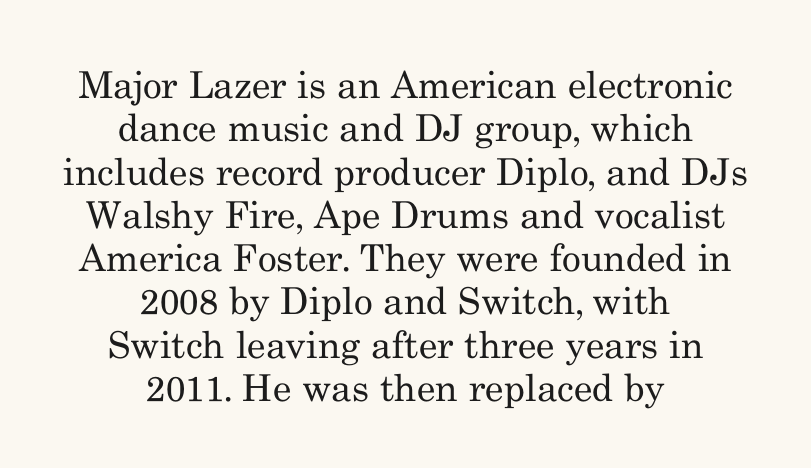
Q: Is the text bold? A: No.
Q: Is the text italic (slanted)? A: No, it is upright.
Q: Is the typeface a serif or a sans-serif typeface? A: Serif.
Q: Is the text underlined? A: No.
Q: How is the paragraph aligned? A: Centered.
Q: Is the spacing between letters normal or unusually wide? A: Normal.
Q: Width (condensed, normal, or wide)? A: Normal.
Q: Stroke contrast? A: Medium.
Q: x-height? A: Small.
Q: Monospaced? A: No.
